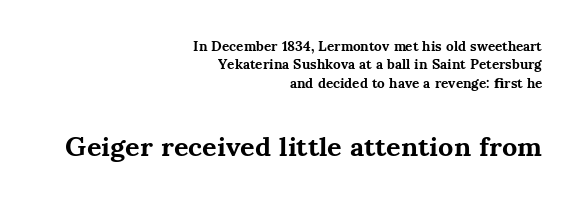
Q: Is the text bold? A: Yes.
Q: Is the text italic (slanted)? A: No, it is upright.
Q: Is the typeface a serif or a sans-serif typeface? A: Serif.
Q: Is the text underlined? A: No.
Q: How is the paragraph aligned? A: Right-aligned.
Q: Is the spacing between letters normal or unusually wide? A: Normal.
Q: Is the spacing between lines tight, normal or loose? A: Normal.
Q: Which block of text is set in a larger size, the first (top) or the second (bottom)? A: The second (bottom) one.
Q: Width (condensed, normal, or wide)? A: Normal.
Q: Stroke contrast? A: Medium.
Q: x-height? A: Small.
Q: Monospaced? A: No.
